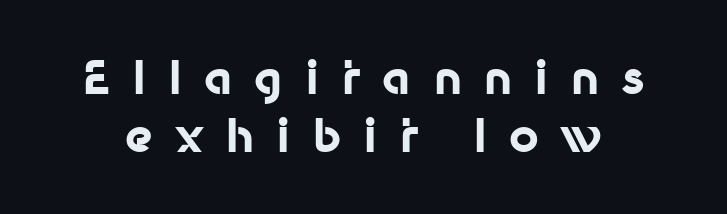
{"serif": "no", "italic": "no", "bold": "yes", "weight": "bold", "width": "normal", "stroke_contrast": "low", "x_height": "medium", "monospaced": "no", "underline": "no", "line_spacing": "normal", "line_spacing_ratio": 1.27, "letter_spacing": "wide", "letter_spacing_em": 0.47, "glyph_px": 46}
